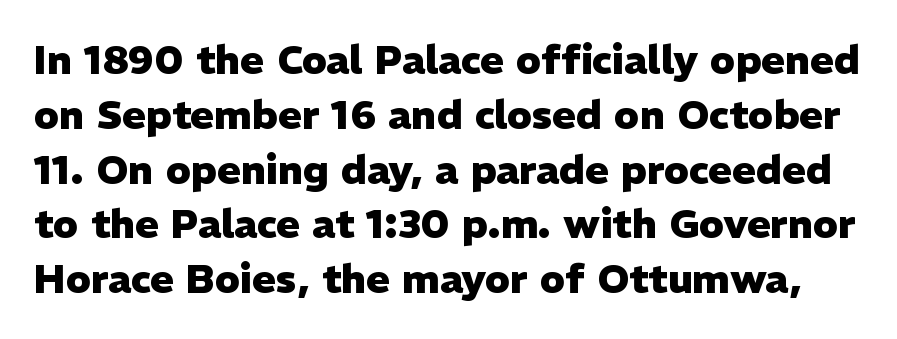
Q: Is the text bold? A: Yes.
Q: Is the text italic (slanted)? A: No, it is upright.
Q: Is the typeface a serif or a sans-serif typeface? A: Sans-serif.
Q: Is the text underlined? A: No.
Q: Is the spacing between letters normal or unusually wide? A: Normal.
Q: Is the spacing between lines tight, normal or loose? A: Normal.
Q: Width (condensed, normal, or wide)? A: Normal.
Q: Stroke contrast? A: Low.
Q: x-height? A: Medium.
Q: Monospaced? A: No.
